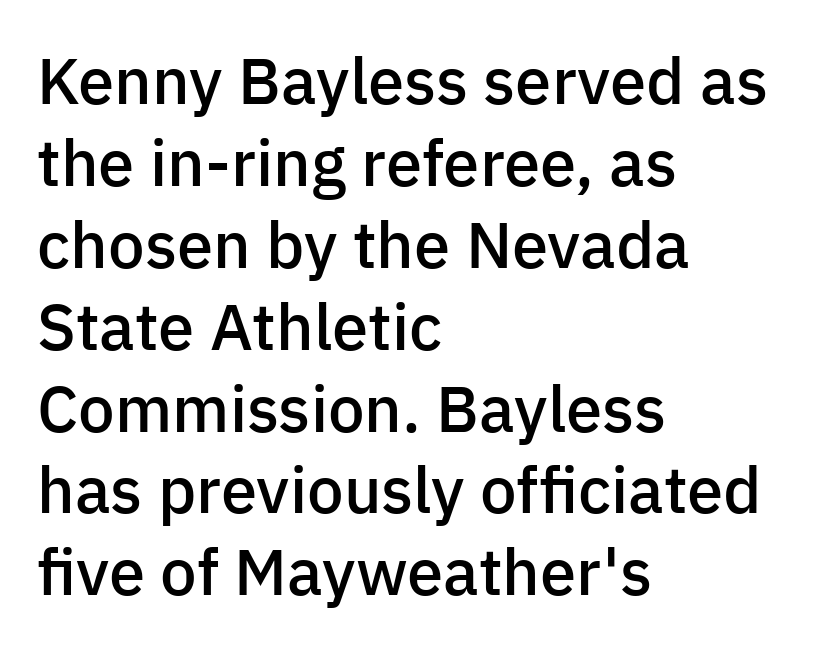
{"serif": "no", "italic": "no", "bold": "semi", "weight": "semibold", "width": "normal", "stroke_contrast": "low", "x_height": "medium", "monospaced": "no", "underline": "no", "align": "left", "line_spacing": "normal", "line_spacing_ratio": 1.26, "letter_spacing": "normal", "letter_spacing_em": 0.0, "glyph_px": 65}
